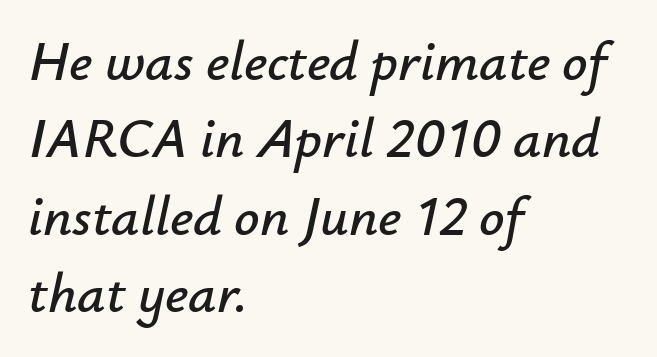
The text carries the slant typical of an italic or oblique font. Beneath every word, the page is bare. Which margin do the lines hug? The left one — the right edge is uneven. Here the designer chose a conventional face with non-uniform glyph widths. Words appear dense and cohesive because spacing is normal. Baseline-to-baseline distance is the conventional proportion of letter height.
